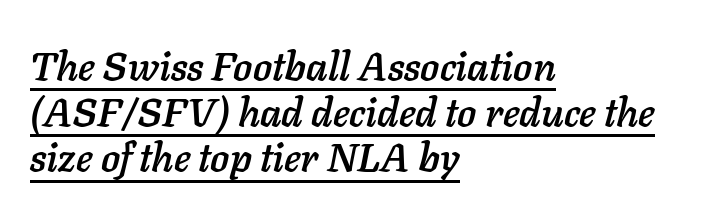
Q: Is the text italic (slanted)? A: Yes, it leans right by about 11 degrees.
Q: Is the text underlined? A: Yes.
Q: How is the paragraph aligned? A: Left-aligned.
Q: Is the spacing between letters normal or unusually wide? A: Normal.
Q: Is the spacing between lines tight, normal or loose? A: Tight.
Q: Width (condensed, normal, or wide)? A: Normal.
Q: Stroke contrast? A: Low.
Q: x-height? A: Medium.
Q: Monospaced? A: No.
